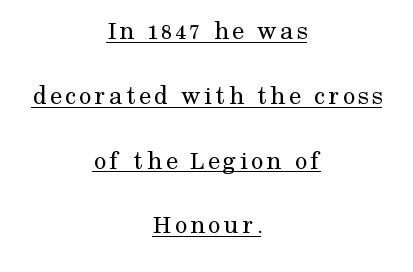
Q: Is the text bold? A: No.
Q: Is the text italic (slanted)? A: No, it is upright.
Q: Is the text underlined? A: Yes.
Q: How is the paragraph aligned? A: Centered.
Q: Is the spacing between lines tight, normal or loose? A: Loose.
